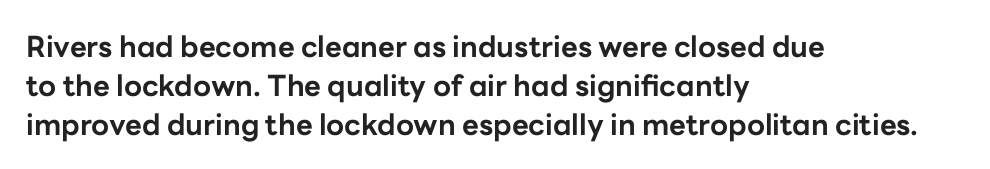
The image shows 29 px bold sans-serif type, upright; set left-aligned, normal line spacing (1.34x), normal letter spacing, not underlined; low stroke contrast and a medium x-height.
